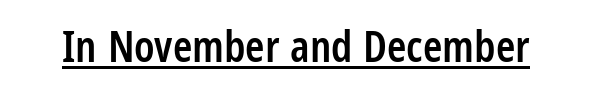
The image shows 44 px semibold, condensed sans-serif type, upright; set normal letter spacing, underlined; low stroke contrast and a medium x-height.
